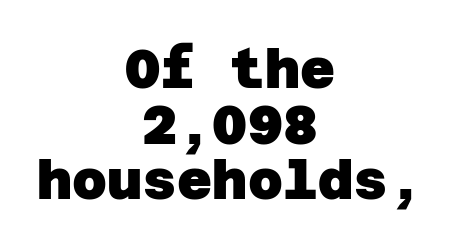
Does the weight exceed regular? Yes, all the way to bold. Plain, unruled lines of type. The rag falls on both sides of this text block equally. Nothing sits at the stroke ends, so this counts as sans-serif. Tracking here is standard; glyphs follow each other at the usual distance.
